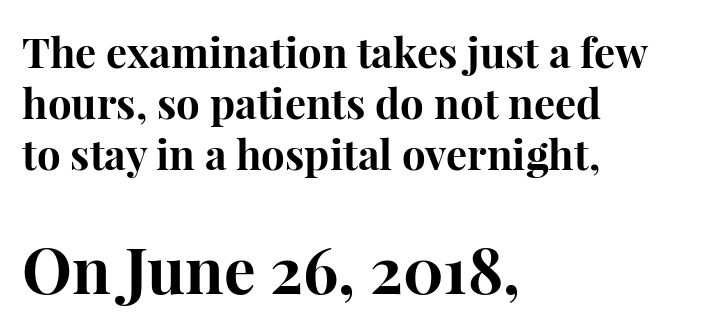
{"serif": "yes", "italic": "no", "bold": "yes", "weight": "bold", "width": "normal", "stroke_contrast": "high", "x_height": "medium", "monospaced": "no", "underline": "no", "align": "left", "line_spacing_ratio": 1.21, "letter_spacing": "normal", "letter_spacing_em": 0.0, "larger_block": "second", "size_ratio": 1.5, "glyph_px": 63}
